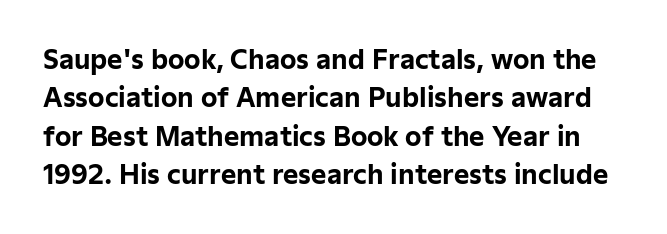
Strokes here are thick enough to call this a true bold. Is there any slant? The stems are plumb. The strip under each line holds only bare page. Vertically, the passage feels balanced, rows spaced as you'd expect.
